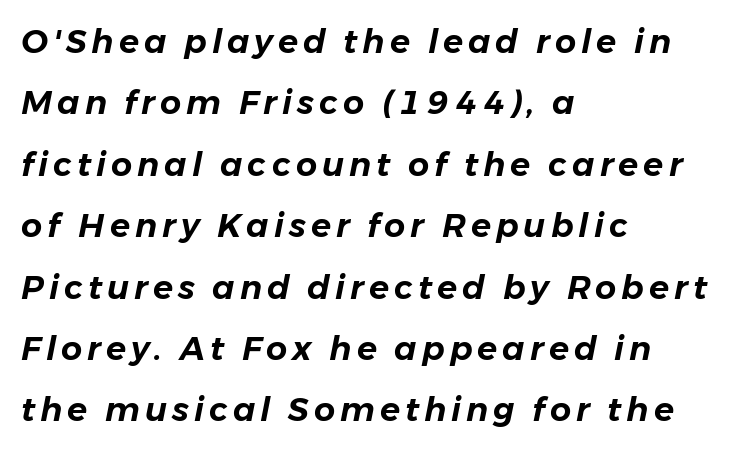
{"italic": "yes", "lean": "right", "slant_degrees": 11, "width": "normal", "stroke_contrast": "low", "x_height": "medium", "monospaced": "no", "underline": "no", "align": "left", "line_spacing_ratio": 1.86, "glyph_px": 33}
